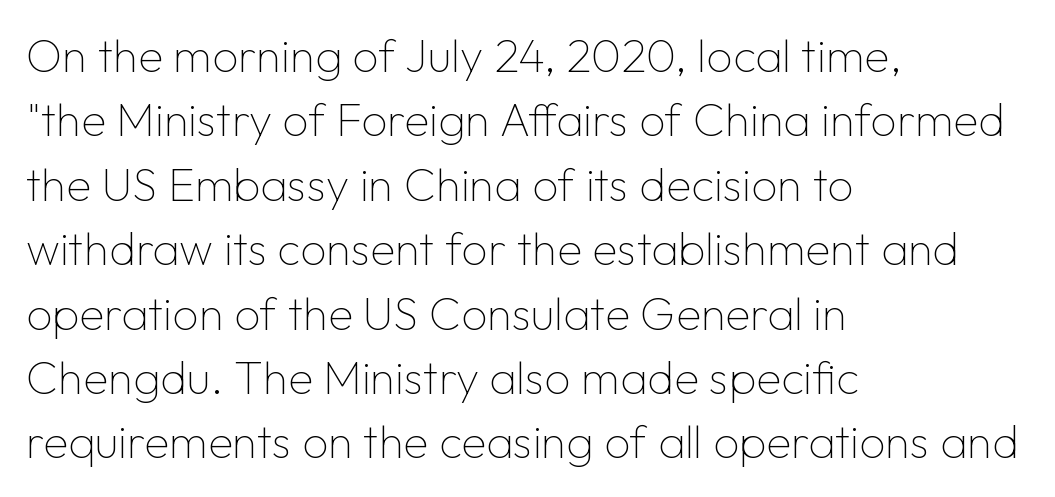
Each line starts at the same left margin while the right side varies. Is this a heavy cut? Hardly; it is regular or lighter. The face used here is proportionally spaced, like ordinary book or web type. Descender tails drop into unmarked territory.
